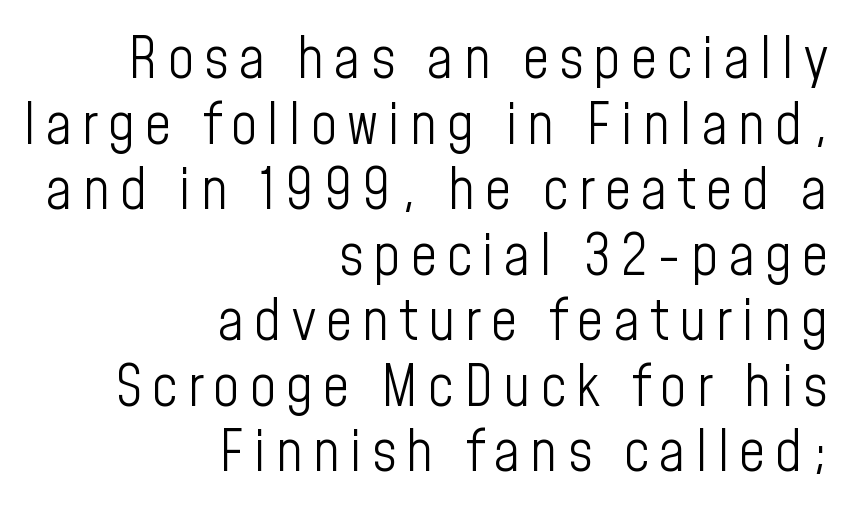
Q: Is the text bold? A: No.
Q: Is the text italic (slanted)? A: No, it is upright.
Q: Is the typeface a serif or a sans-serif typeface? A: Sans-serif.
Q: Is the text underlined? A: No.
Q: How is the paragraph aligned? A: Right-aligned.
Q: Is the spacing between lines tight, normal or loose? A: Tight.
Q: Width (condensed, normal, or wide)? A: Condensed.
Q: Stroke contrast? A: Low.
Q: x-height? A: Medium.
Q: Monospaced? A: No.
